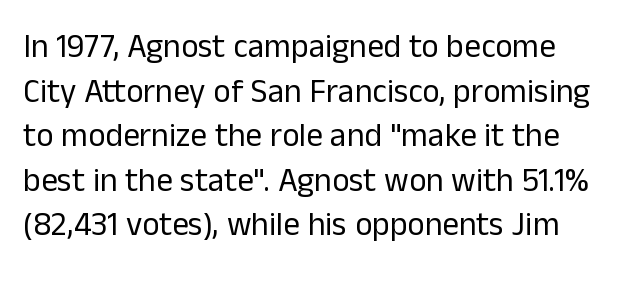
The image shows 33 px regular-weight sans-serif type, upright; set normal line spacing (1.35x), normal letter spacing, not underlined; low stroke contrast and a medium x-height.
